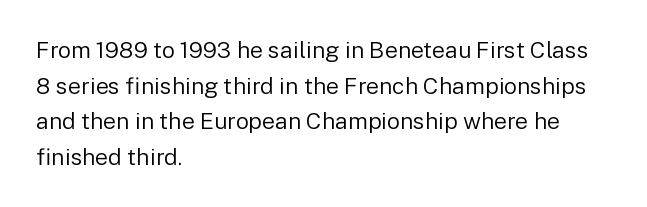
The image shows 23 px text type, upright; set left-aligned, normal line spacing (1.55x), normal letter spacing, not underlined.
